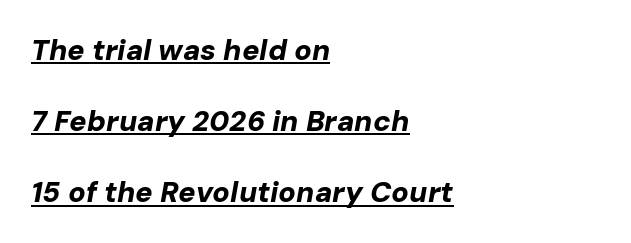
Posture: slanted. Baseline-to-baseline distance is far greater than the letter height. Each line starts at the same left margin while the right side varies. Is there an underline? Yes — a line sits under the letters. Compared with an ordinary text face, these strokes are far heavier — a full bold.
